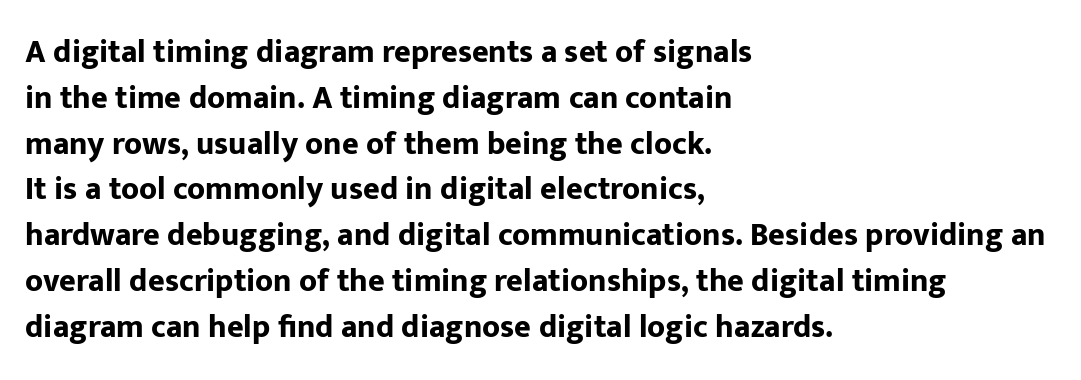
{"serif": "no", "italic": "no", "bold": "yes", "weight": "bold", "width": "normal", "stroke_contrast": "low", "x_height": "medium", "monospaced": "no", "underline": "no", "align": "left", "line_spacing": "normal", "line_spacing_ratio": 1.43, "letter_spacing": "normal", "letter_spacing_em": 0.0, "glyph_px": 32}
